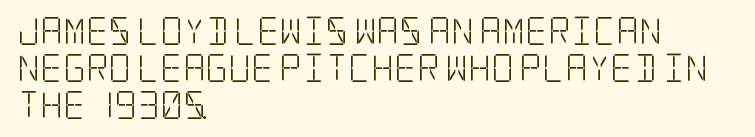
{"serif": "yes", "italic": "no", "bold": "no", "weight": "light", "width": "condensed", "stroke_contrast": "low", "x_height": "large", "underline": "no", "align": "left", "line_spacing": "normal", "line_spacing_ratio": 1.33, "letter_spacing": "normal", "letter_spacing_em": 0.0, "glyph_px": 28}
